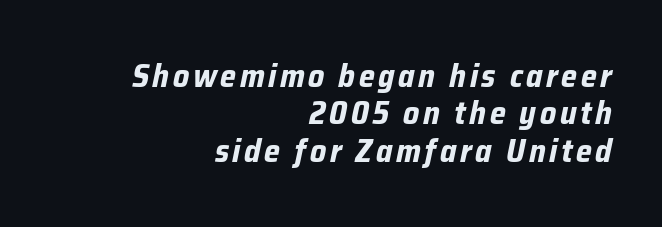
The strip under each line holds only bare page. Looking at the ascenders, they clearly lean. Proportional: the letters do not fall into vertical columns. The lines are quadded right.
